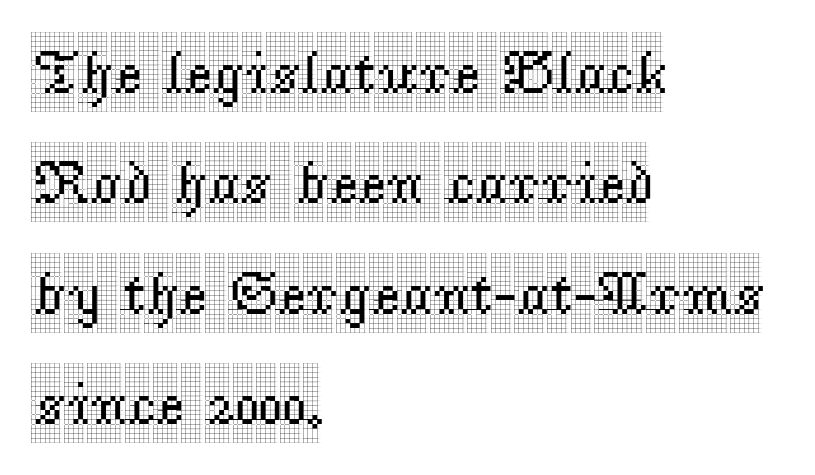
{"serif": "yes", "italic": "no", "width": "condensed", "x_height": "large", "monospaced": "no", "underline": "no", "align": "left", "line_spacing_ratio": 1.81, "letter_spacing": "normal", "letter_spacing_em": 0.0, "glyph_px": 61}
